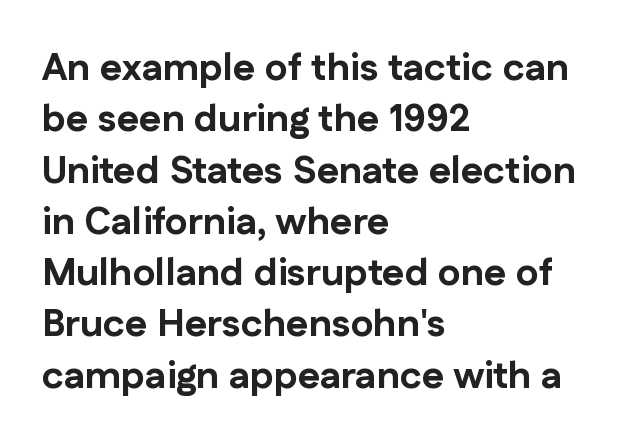
The passage shown is not underscored anywhere. A roman cut, with each character standing at attention. A student would call this left alignment; a typographer would say flush left, rag right. Inter-character spacing is left at the font's built-in metrics.
